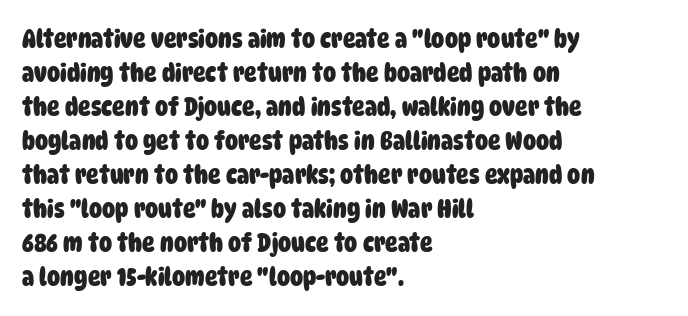
{"bold": "yes", "underline": "no", "align": "left", "line_spacing": "normal", "line_spacing_ratio": 1.31, "letter_spacing": "normal", "letter_spacing_em": 0.0, "glyph_px": 26}
